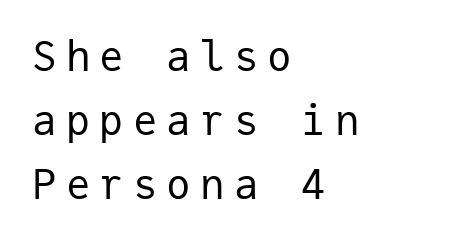
{"serif": "no", "italic": "no", "bold": "no", "weight": "regular", "width": "normal", "stroke_contrast": "low", "x_height": "medium", "monospaced": "yes", "underline": "no", "align": "left", "line_spacing": "normal", "line_spacing_ratio": 1.56, "letter_spacing": "wide", "letter_spacing_em": 0.22, "glyph_px": 41}
